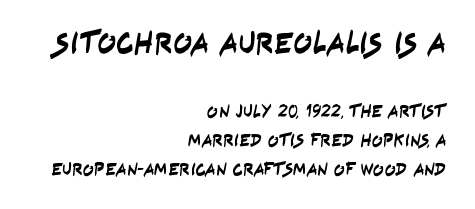
The image shows 31 px condensed sans-serif type; set right-aligned, normal line spacing (1.6x), normal letter spacing, not underlined; the first (top) block is 1.72x larger; low stroke contrast and a large x-height.
